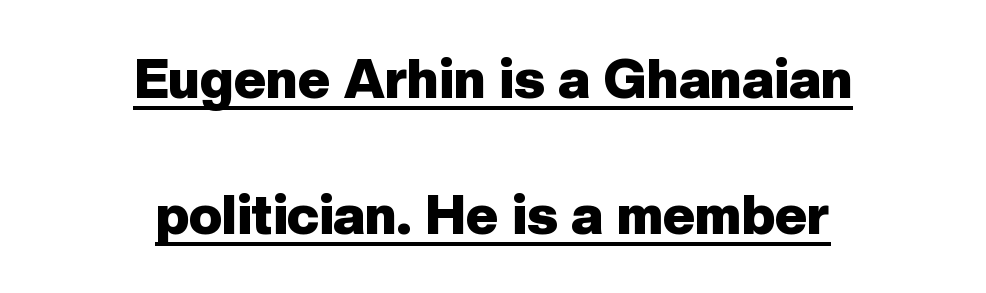
Q: Is the text bold? A: Yes.
Q: Is the text italic (slanted)? A: No, it is upright.
Q: Is the typeface a serif or a sans-serif typeface? A: Sans-serif.
Q: Is the text underlined? A: Yes.
Q: How is the paragraph aligned? A: Centered.
Q: Is the spacing between letters normal or unusually wide? A: Normal.
Q: Is the spacing between lines tight, normal or loose? A: Loose.
Q: Width (condensed, normal, or wide)? A: Normal.
Q: Stroke contrast? A: Low.
Q: x-height? A: Medium.
Q: Monospaced? A: No.
